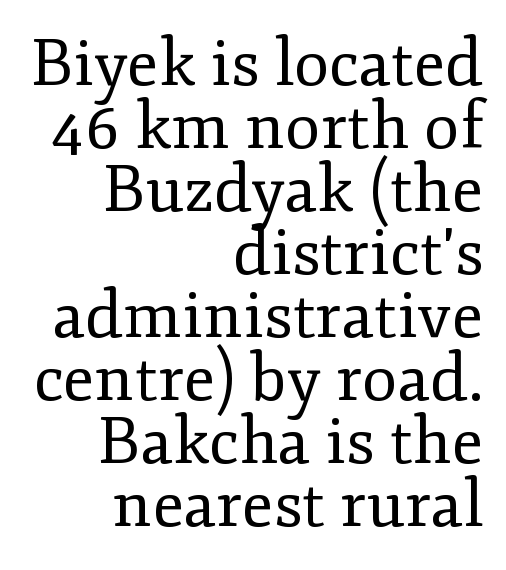
Q: Is the text bold? A: No.
Q: Is the text italic (slanted)? A: No, it is upright.
Q: Is the typeface a serif or a sans-serif typeface? A: Serif.
Q: Is the text underlined? A: No.
Q: How is the paragraph aligned? A: Right-aligned.
Q: Is the spacing between letters normal or unusually wide? A: Normal.
Q: Is the spacing between lines tight, normal or loose? A: Tight.
Q: Width (condensed, normal, or wide)? A: Normal.
Q: Stroke contrast? A: Low.
Q: x-height? A: Small.
Q: Monospaced? A: No.
